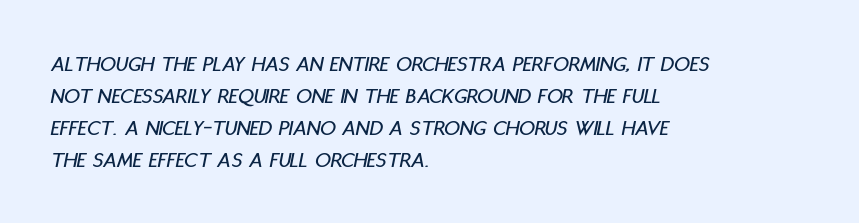
The image shows 22 px text type, italic (leaning right); set left-aligned, normal line spacing (1.46x), normal letter spacing, not underlined.
